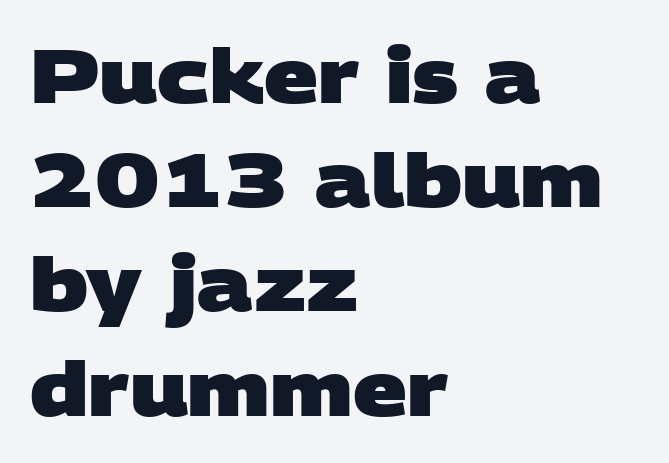
Q: Is the text bold? A: Yes.
Q: Is the typeface a serif or a sans-serif typeface? A: Sans-serif.
Q: Is the text underlined? A: No.
Q: How is the paragraph aligned? A: Left-aligned.
Q: Is the spacing between letters normal or unusually wide? A: Normal.
Q: Is the spacing between lines tight, normal or loose? A: Normal.
Q: Width (condensed, normal, or wide)? A: Wide.
Q: Stroke contrast? A: Low.
Q: x-height? A: Large.
Q: Monospaced? A: No.
